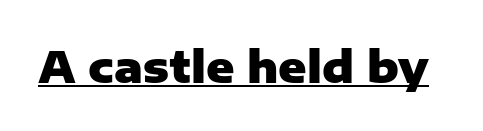
Q: Is the text bold? A: Yes.
Q: Is the text italic (slanted)? A: No, it is upright.
Q: Is the typeface a serif or a sans-serif typeface? A: Sans-serif.
Q: Is the text underlined? A: Yes.
Q: Is the spacing between letters normal or unusually wide? A: Normal.
Q: Width (condensed, normal, or wide)? A: Normal.
Q: Stroke contrast? A: Low.
Q: x-height? A: Medium.
Q: Monospaced? A: No.
